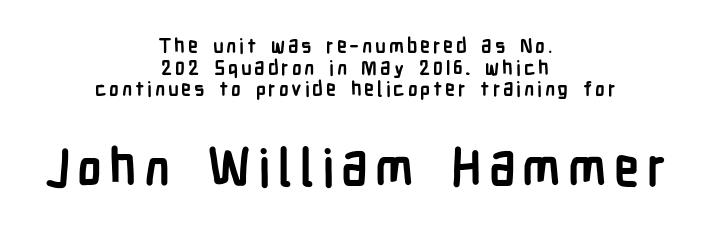
{"serif": "no", "italic": "no", "bold": "yes", "weight": "semibold", "width": "condensed", "stroke_contrast": "low", "x_height": "medium", "monospaced": "no", "underline": "no", "align": "center", "line_spacing": "tight", "line_spacing_ratio": 1.08, "larger_block": "second", "size_ratio": 2.55, "glyph_px": 51}
